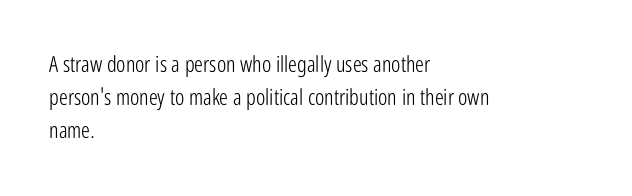
{"italic": "no", "bold": "no", "underline": "no", "align": "left", "line_spacing": "normal", "line_spacing_ratio": 1.51, "letter_spacing": "normal", "letter_spacing_em": 0.0, "glyph_px": 22}
